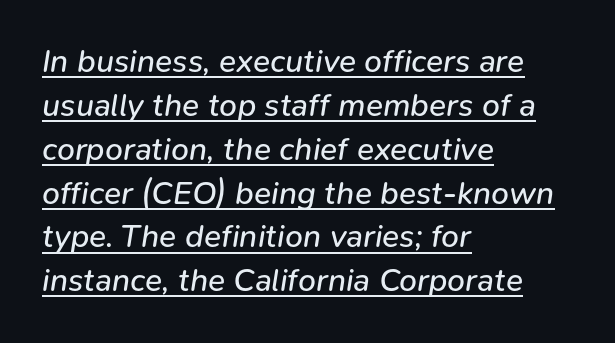
{"italic": "yes", "lean": "right", "slant_degrees": 9, "bold": "no", "weight": "regular", "width": "normal", "stroke_contrast": "low", "x_height": "medium", "monospaced": "no", "underline": "yes", "align": "left", "line_spacing": "normal", "line_spacing_ratio": 1.37, "letter_spacing": "normal", "letter_spacing_em": 0.0, "glyph_px": 32}
